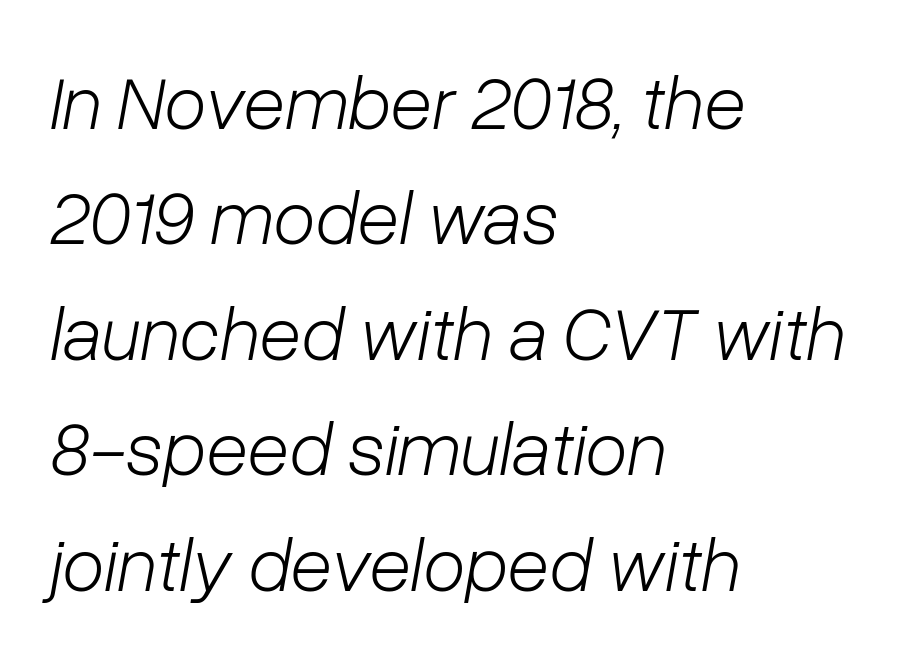
Q: Is the text bold? A: No.
Q: Is the text italic (slanted)? A: Yes, it leans right by about 10 degrees.
Q: Is the text underlined? A: No.
Q: How is the paragraph aligned? A: Left-aligned.
Q: Is the spacing between letters normal or unusually wide? A: Normal.
Q: Is the spacing between lines tight, normal or loose? A: Normal.
Q: Width (condensed, normal, or wide)? A: Normal.
Q: Stroke contrast? A: Low.
Q: x-height? A: Medium.
Q: Monospaced? A: No.
